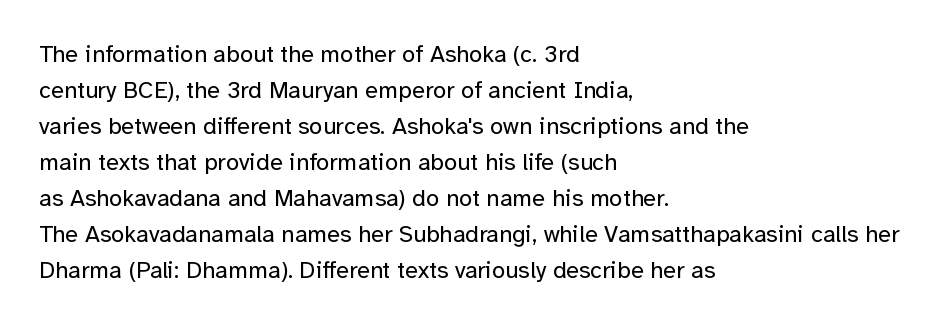
The image shows 24 px text type, upright; set left-aligned, normal line spacing (1.5x), normal letter spacing, not underlined.
